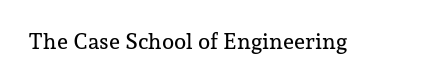
Tall strokes in this sample are plumb rather than angled. Short note: letters normally spaced. Lines of text with bare space underneath.
